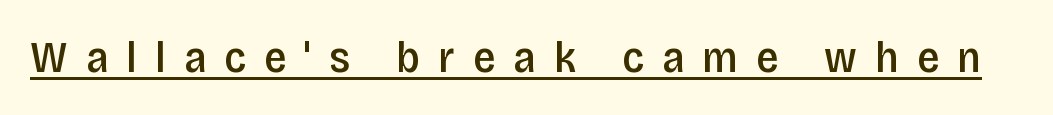
This sample has the flowing, uneven cadence of proportional lettering. Caption: expanded tracking, letters set apart. A somewhat darkened texture: the type is semibold rather than bold. Emphasis is given by a line drawn under the lettering. Italic? Not at all — the glyphs are vertical.
